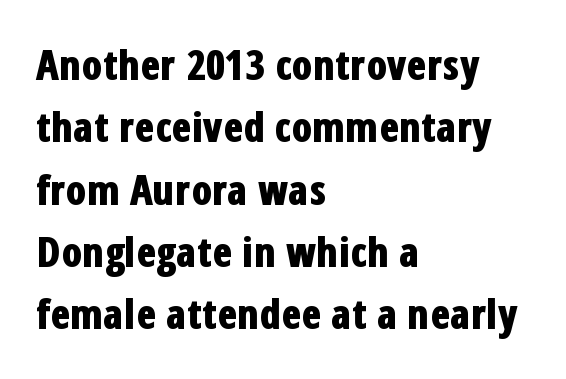
{"serif": "no", "italic": "no", "bold": "yes", "weight": "bold", "width": "condensed", "stroke_contrast": "low", "x_height": "medium", "monospaced": "no", "underline": "no", "align": "left", "line_spacing": "normal", "line_spacing_ratio": 1.52, "letter_spacing": "normal", "letter_spacing_em": 0.0, "glyph_px": 41}
